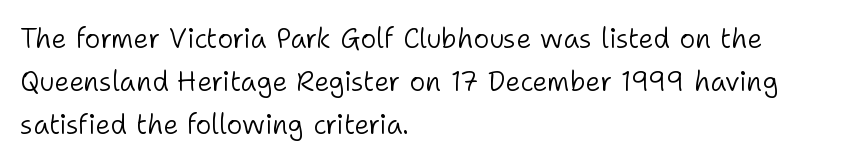
{"italic": "no", "bold": "no", "underline": "no", "align": "left", "line_spacing": "normal", "line_spacing_ratio": 1.59, "letter_spacing": "normal", "letter_spacing_em": 0.0, "glyph_px": 27}
